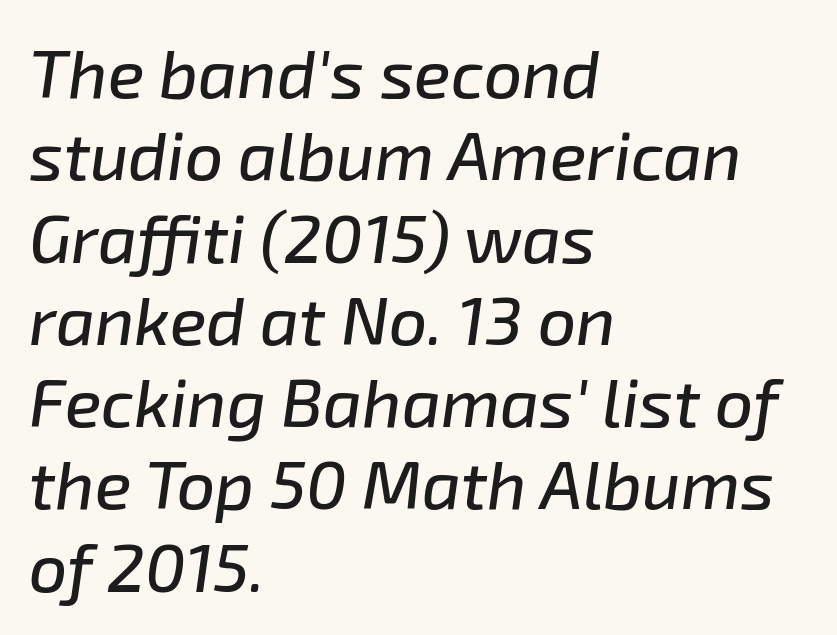
Q: Is the text italic (slanted)? A: Yes, it leans right by about 8 degrees.
Q: Is the text underlined? A: No.
Q: How is the paragraph aligned? A: Left-aligned.
Q: Is the spacing between letters normal or unusually wide? A: Normal.
Q: Width (condensed, normal, or wide)? A: Normal.
Q: Stroke contrast? A: Low.
Q: x-height? A: Medium.
Q: Monospaced? A: No.
